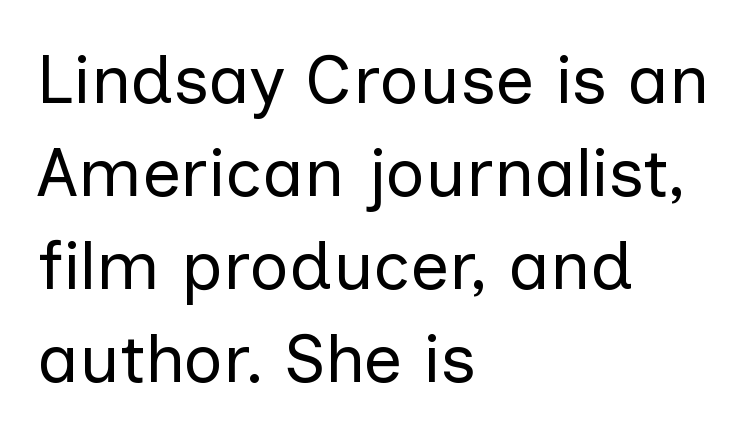
Q: Is the text bold? A: No.
Q: Is the text italic (slanted)? A: No, it is upright.
Q: Is the typeface a serif or a sans-serif typeface? A: Sans-serif.
Q: Is the text underlined? A: No.
Q: How is the paragraph aligned? A: Left-aligned.
Q: Is the spacing between letters normal or unusually wide? A: Normal.
Q: Is the spacing between lines tight, normal or loose? A: Normal.
Q: Width (condensed, normal, or wide)? A: Normal.
Q: Stroke contrast? A: Low.
Q: x-height? A: Medium.
Q: Monospaced? A: No.
